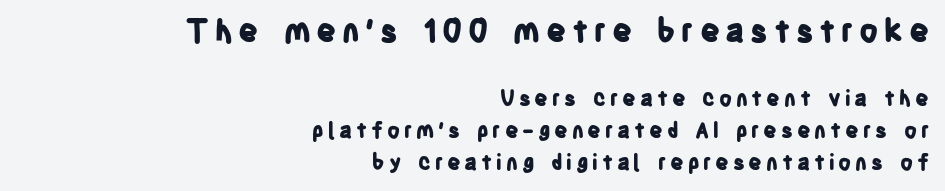
Q: Is the text bold? A: Yes.
Q: Is the text italic (slanted)? A: No, it is upright.
Q: Is the typeface a serif or a sans-serif typeface? A: Sans-serif.
Q: Is the text underlined? A: No.
Q: How is the paragraph aligned? A: Right-aligned.
Q: Is the spacing between lines tight, normal or loose? A: Normal.
Q: Which block of text is set in a larger size, the first (top) or the second (bottom)? A: The first (top) one.
Q: Width (condensed, normal, or wide)? A: Condensed.
Q: Stroke contrast? A: Low.
Q: x-height? A: Large.
Q: Monospaced? A: No.
